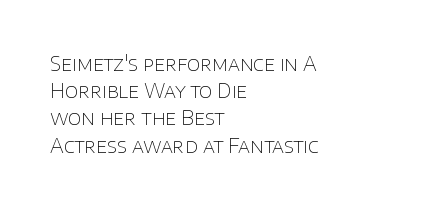
The image shows 20 px text type, upright; set left-aligned, normal line spacing (1.36x), normal letter spacing, not underlined.
